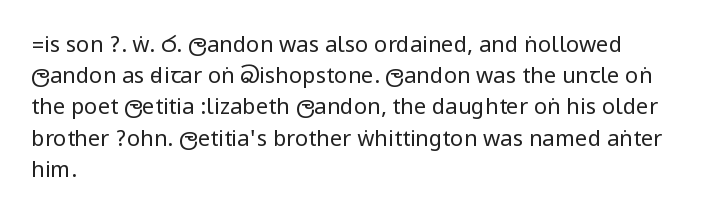
Q: Is the text bold? A: No.
Q: Is the text italic (slanted)? A: No, it is upright.
Q: Is the text underlined? A: No.
Q: How is the paragraph aligned? A: Left-aligned.
Q: Is the spacing between letters normal or unusually wide? A: Normal.
Q: Is the spacing between lines tight, normal or loose? A: Normal.
